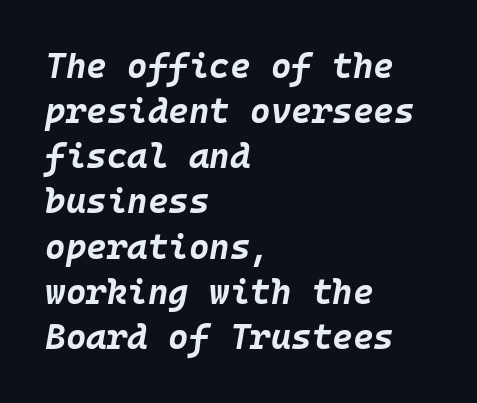
The image shows 35 px bold type, italic (leaning right), monospaced; set left-aligned, normal line spacing (1.29x), normal letter spacing, not underlined; low stroke contrast and a large x-height.
